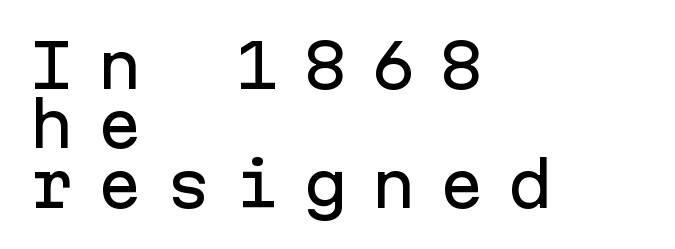
{"serif": "no", "italic": "no", "width": "normal", "stroke_contrast": "low", "x_height": "medium", "monospaced": "yes", "underline": "no", "align": "left", "line_spacing": "tight", "line_spacing_ratio": 0.99, "letter_spacing": "wide", "letter_spacing_em": 0.39, "glyph_px": 60}
